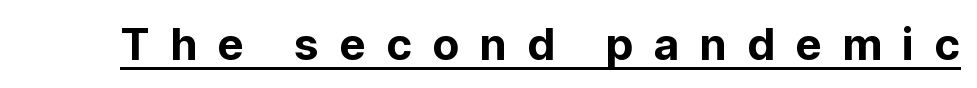
{"serif": "no", "italic": "no", "bold": "yes", "weight": "bold", "width": "normal", "stroke_contrast": "low", "x_height": "medium", "monospaced": "no", "underline": "yes", "letter_spacing": "wide", "letter_spacing_em": 0.46, "glyph_px": 44}
